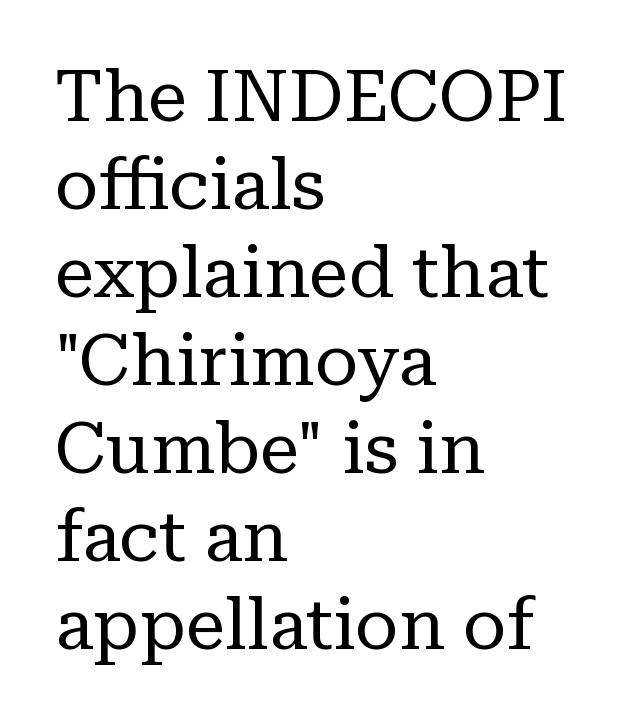
The image shows 71 px regular-weight serif type, upright; set left-aligned, line spacing 1.24x, normal letter spacing, not underlined; low stroke contrast and a medium x-height.
